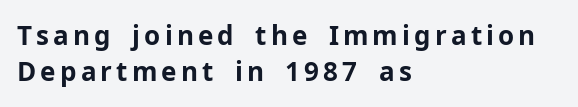
{"italic": "no", "bold": "yes", "underline": "no", "align": "left", "line_spacing": "normal", "line_spacing_ratio": 1.4, "glyph_px": 26}
